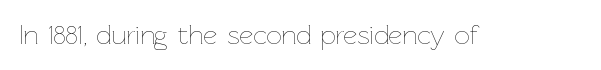
Q: Is the text bold? A: No.
Q: Is the text italic (slanted)? A: No, it is upright.
Q: Is the text underlined? A: No.
Q: Is the spacing between letters normal or unusually wide? A: Normal.
